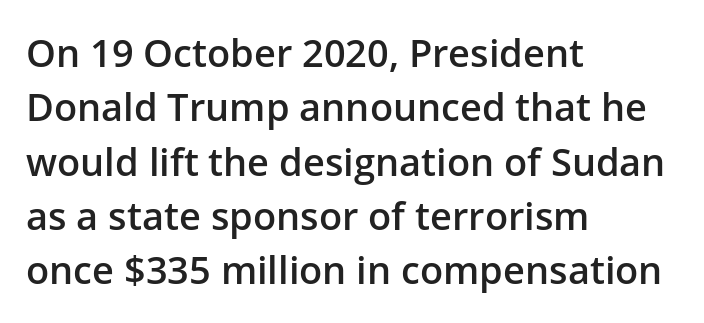
{"serif": "no", "italic": "no", "bold": "semi", "weight": "semibold", "width": "normal", "stroke_contrast": "low", "x_height": "medium", "monospaced": "no", "underline": "no", "align": "left", "line_spacing": "normal", "line_spacing_ratio": 1.43, "letter_spacing": "normal", "letter_spacing_em": 0.0, "glyph_px": 38}
